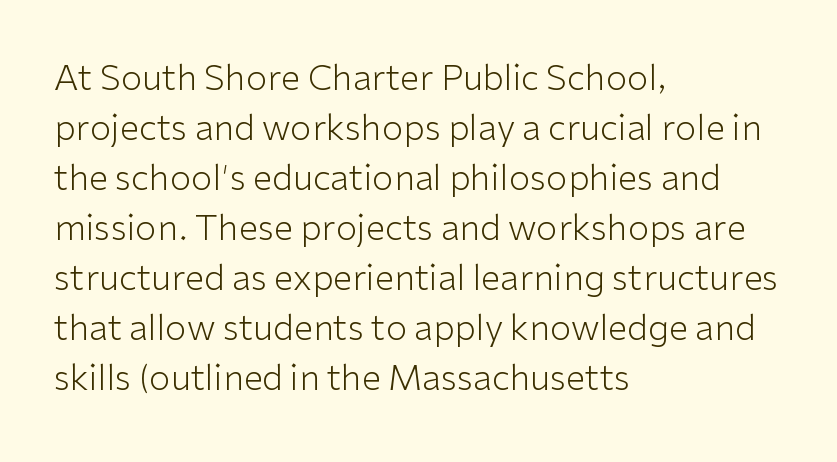
Reading down the block, your eye returns to a fixed left position each line. The typeface chosen for these lines omits serifs. Is the letter spacing exaggerated? No — it looks like the ordinary default. Glance below the letters and you will spot only blank space.
